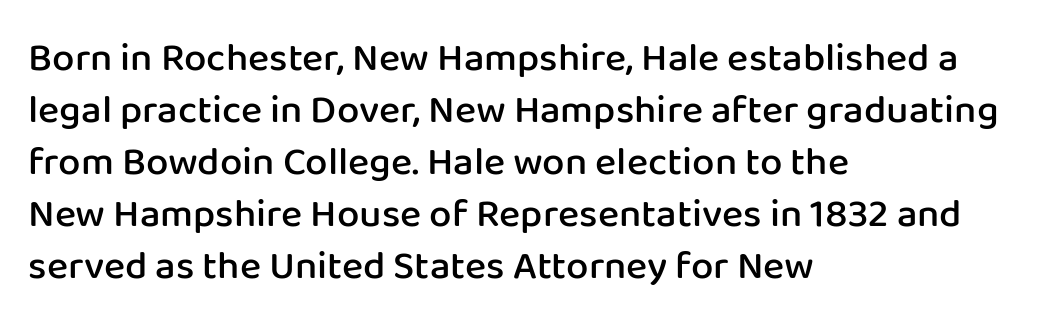
{"serif": "no", "italic": "no", "bold": "semi", "weight": "semibold", "width": "normal", "stroke_contrast": "low", "x_height": "medium", "monospaced": "no", "underline": "no", "align": "left", "line_spacing": "normal", "line_spacing_ratio": 1.3, "letter_spacing": "normal", "letter_spacing_em": 0.0, "glyph_px": 40}
